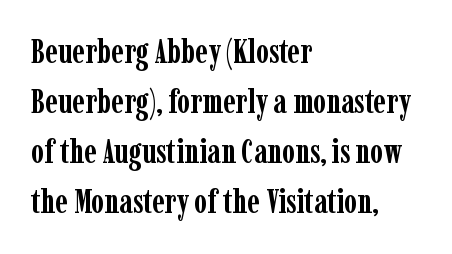
{"serif": "yes", "italic": "no", "bold": "yes", "weight": "semibold", "width": "condensed", "stroke_contrast": "low", "x_height": "medium", "monospaced": "no", "underline": "no", "align": "left", "line_spacing": "normal", "line_spacing_ratio": 1.52, "letter_spacing": "normal", "letter_spacing_em": 0.0, "glyph_px": 33}
